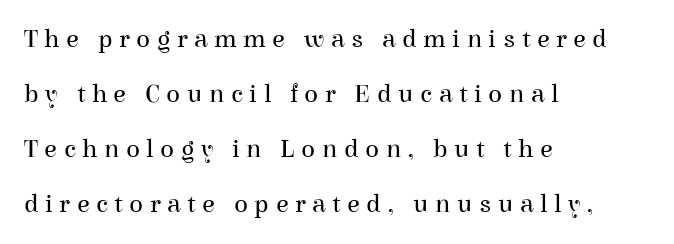
Underlining? Definitely not there. A classic flush-left, rag-right setting is used for this passage. The face used here is rendered with a markedly widened letterfit. Horizontal bands of white between lines are thick stripes.
